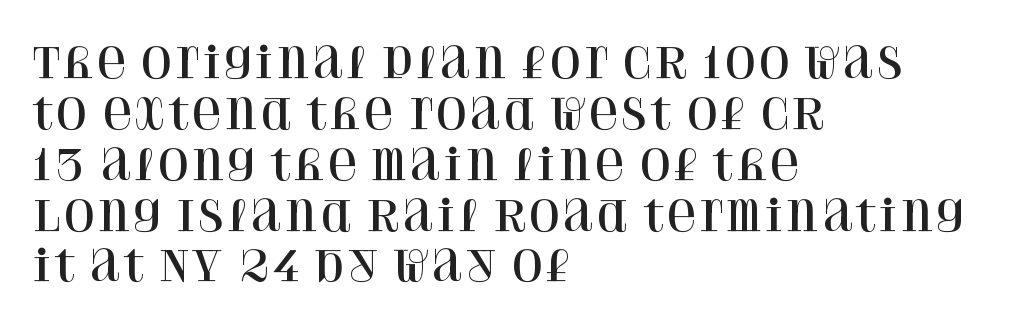
Q: Is the text italic (slanted)? A: No, it is upright.
Q: Is the typeface a serif or a sans-serif typeface? A: Serif.
Q: Is the text underlined? A: No.
Q: How is the paragraph aligned? A: Left-aligned.
Q: Is the spacing between letters normal or unusually wide? A: Normal.
Q: Width (condensed, normal, or wide)? A: Normal.
Q: Stroke contrast? A: High.
Q: x-height? A: Large.
Q: Monospaced? A: No.
